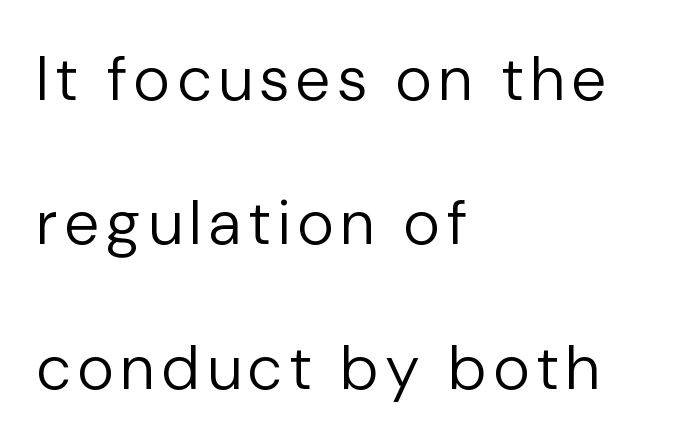
Q: Is the text bold? A: No.
Q: Is the text italic (slanted)? A: No, it is upright.
Q: Is the typeface a serif or a sans-serif typeface? A: Sans-serif.
Q: Is the text underlined? A: No.
Q: How is the paragraph aligned? A: Left-aligned.
Q: Is the spacing between lines tight, normal or loose? A: Loose.
Q: Width (condensed, normal, or wide)? A: Normal.
Q: Stroke contrast? A: Low.
Q: x-height? A: Medium.
Q: Monospaced? A: No.
